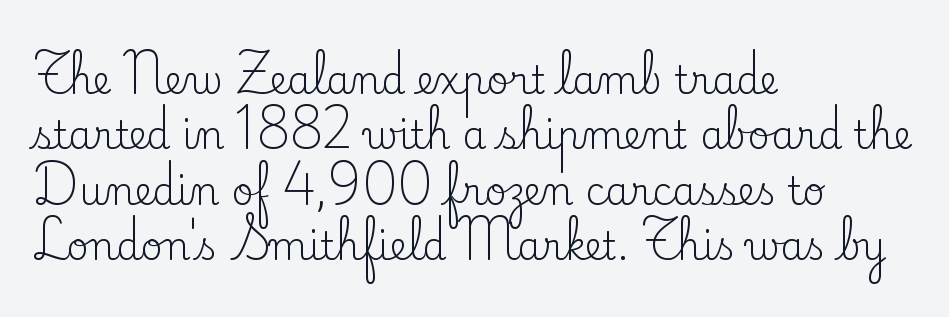
{"italic": "no", "bold": "no", "weight": "regular", "width": "normal", "stroke_contrast": "low", "x_height": "small", "monospaced": "no", "underline": "no", "align": "left", "line_spacing": "normal", "line_spacing_ratio": 1.46, "letter_spacing": "normal", "letter_spacing_em": 0.0, "glyph_px": 38}
